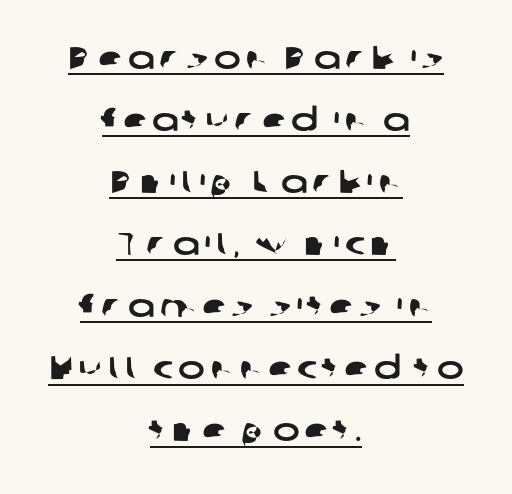
These lines stand farther apart than default settings would place them. Does the copy run flush right? No — it is centered line by line. Check where the strokes stop: nothing finishes them off — pure sans. A continuous stroke trails under the words, as in a hyperlink.
